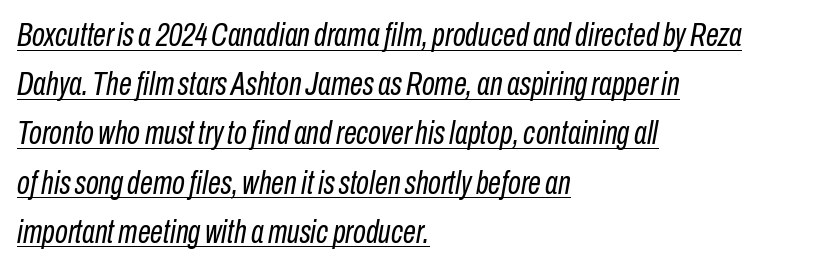
The letters are slanted; this is an italic face. This rendering uses left alignment, leaving the right contour irregular. Note the varied advance widths — an 'i' is clearly narrower than an 'm'. In terms of letterspacing, this is plain default setting.
